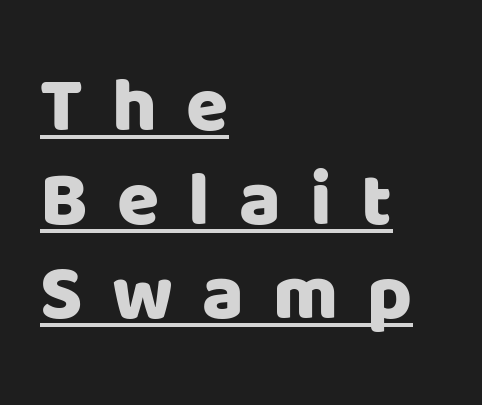
{"serif": "no", "italic": "no", "width": "normal", "stroke_contrast": "low", "x_height": "large", "monospaced": "no", "underline": "yes", "align": "left", "line_spacing_ratio": 1.22, "letter_spacing": "wide", "letter_spacing_em": 0.38, "glyph_px": 77}
